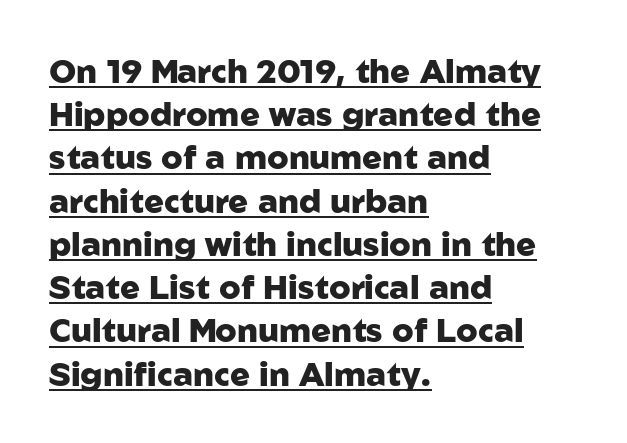
Q: Is the text bold? A: Yes.
Q: Is the text italic (slanted)? A: No, it is upright.
Q: Is the typeface a serif or a sans-serif typeface? A: Sans-serif.
Q: Is the text underlined? A: Yes.
Q: How is the paragraph aligned? A: Left-aligned.
Q: Is the spacing between letters normal or unusually wide? A: Normal.
Q: Is the spacing between lines tight, normal or loose? A: Normal.
Q: Width (condensed, normal, or wide)? A: Normal.
Q: Stroke contrast? A: Low.
Q: x-height? A: Medium.
Q: Monospaced? A: No.
